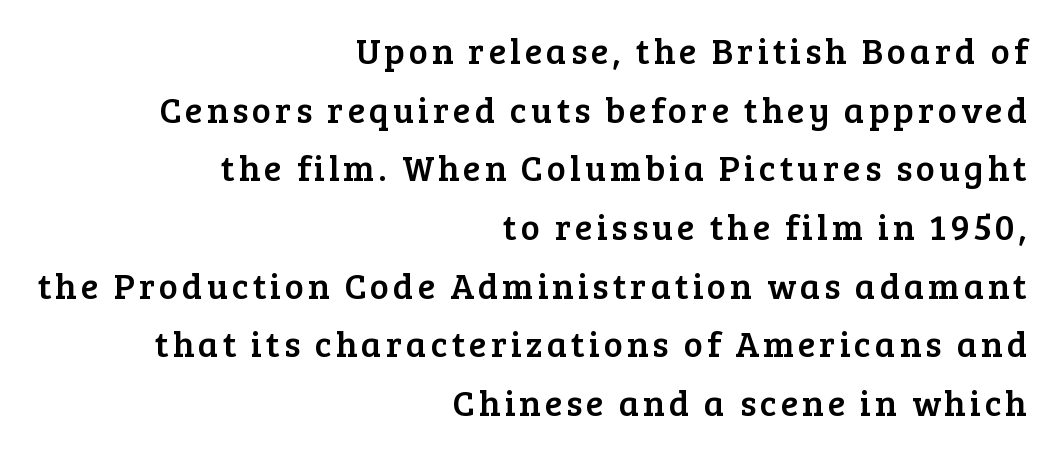
Q: Is the text italic (slanted)? A: No, it is upright.
Q: Is the typeface a serif or a sans-serif typeface? A: Serif.
Q: Is the text underlined? A: No.
Q: How is the paragraph aligned? A: Right-aligned.
Q: Is the spacing between lines tight, normal or loose? A: Normal.
Q: Width (condensed, normal, or wide)? A: Normal.
Q: Stroke contrast? A: Low.
Q: x-height? A: Medium.
Q: Monospaced? A: No.
